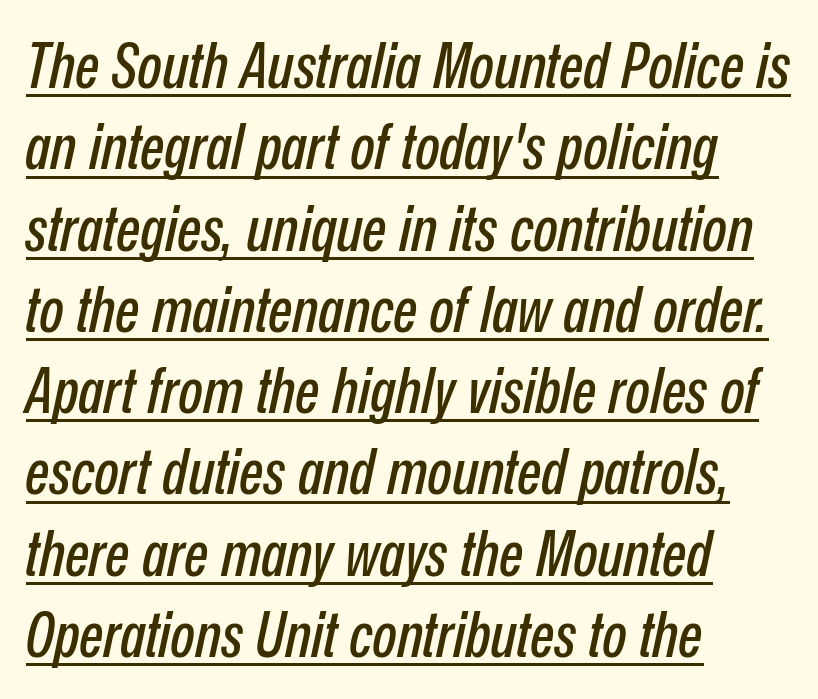
The image shows 64 px condensed type, italic (leaning right); set left-aligned, normal line spacing (1.27x), normal letter spacing, underlined; low stroke contrast and a medium x-height.
